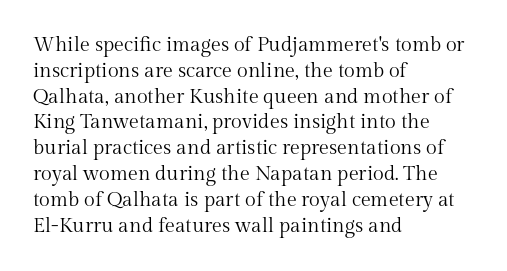
{"italic": "no", "bold": "no", "underline": "no", "align": "left", "line_spacing": "normal", "line_spacing_ratio": 1.29, "letter_spacing": "normal", "letter_spacing_em": 0.0, "glyph_px": 20}
